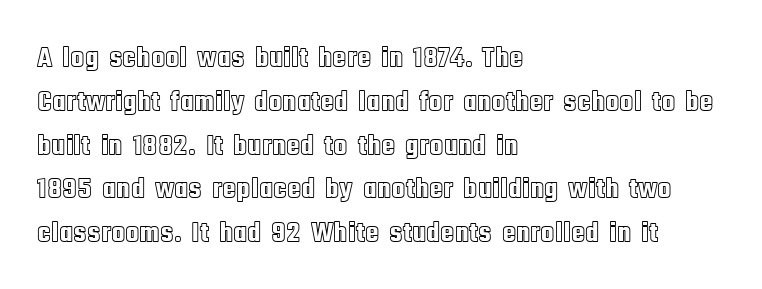
There is no visible air inserted between adjacent glyphs. Beneath every word, the page is bare. The type sits square on the baseline with zero lean. You could not count columns in this text — the font is proportionally spaced.
